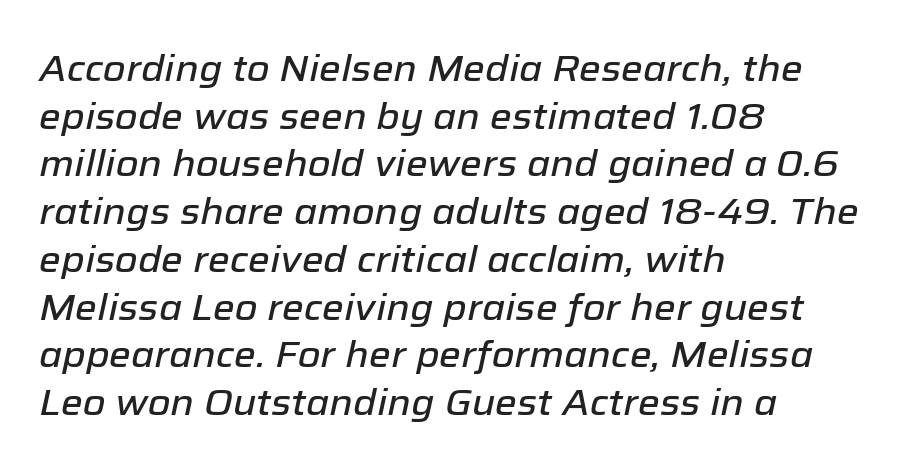
Notice how the stems are inclined rather than vertical — that's the hallmark of italics. Tracking here is standard; glyphs follow each other at the usual distance. The passage shown is typed in a proportional face where columns would drift. One-word summary of the alignment: left. The designer left line spacing at the default.
